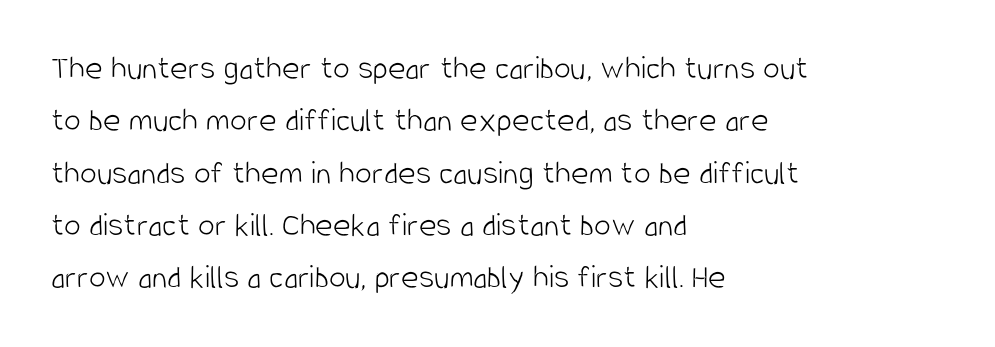
{"serif": "no", "italic": "no", "bold": "no", "weight": "light", "width": "condensed", "stroke_contrast": "low", "x_height": "large", "monospaced": "no", "underline": "no", "align": "left", "line_spacing": "normal", "line_spacing_ratio": 1.54, "letter_spacing": "normal", "letter_spacing_em": 0.0, "glyph_px": 34}
